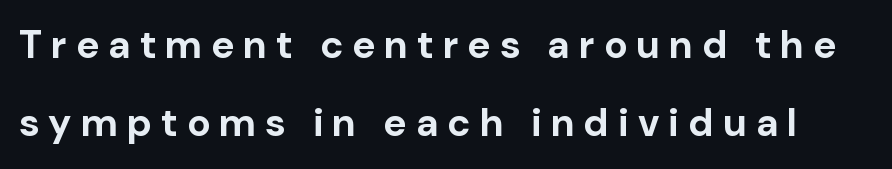
{"serif": "no", "italic": "no", "bold": "yes", "weight": "bold", "width": "normal", "stroke_contrast": "low", "x_height": "medium", "monospaced": "no", "underline": "no", "line_spacing": "loose", "line_spacing_ratio": 2.01, "letter_spacing": "wide", "letter_spacing_em": 0.24, "glyph_px": 39}
